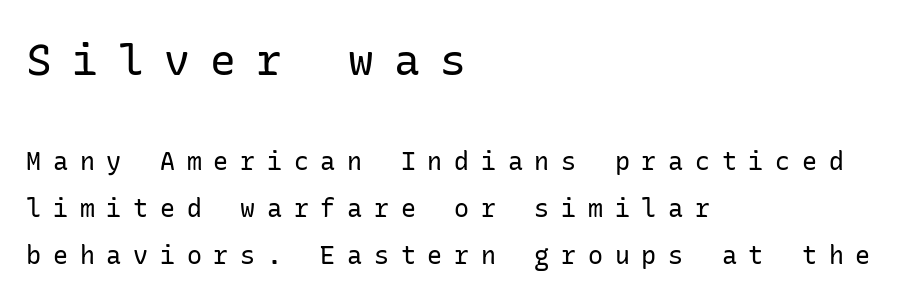
Every character sits straight up, as roman type does. This rendering features lettering with no underline. Serifs: no, the terminals of the letterforms are clean. These lines are set flush left with a ragged right edge. Compare the two chunks: the upper has the greater cap height.
